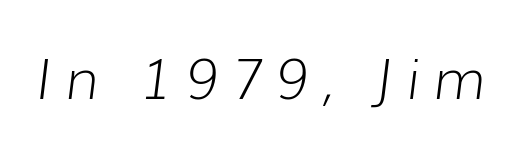
{"italic": "yes", "lean": "right", "slant_degrees": 7, "bold": "no", "weight": "light", "width": "normal", "stroke_contrast": "low", "x_height": "medium", "monospaced": "no", "underline": "no", "letter_spacing": "wide", "letter_spacing_em": 0.23, "glyph_px": 56}
